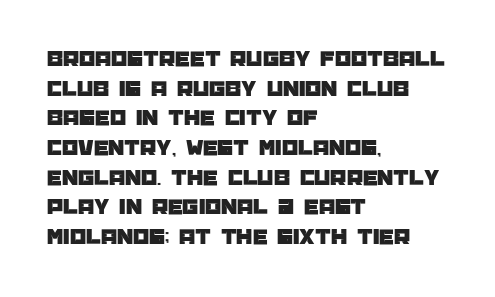
The image shows 23 px text type, upright; set left-aligned, normal line spacing (1.29x), normal letter spacing, not underlined.
